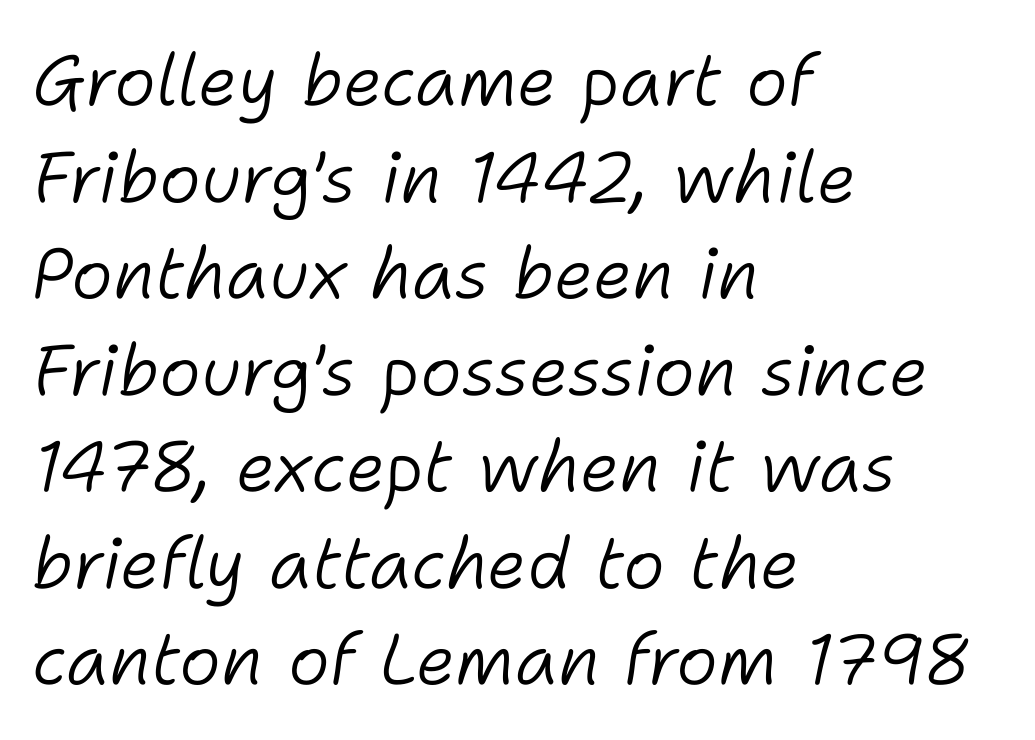
Unmarked baselines from the first word to the last. The axis of the letterforms is tilted away from vertical. The rendering uses natural spacing where letterforms have individual widths. Compared with a centered layout, this one pins lines to the left instead.
